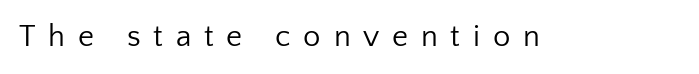
The image shows 31 px regular-weight sans-serif type, upright; set unusually wide letter spacing (+0.41 em), not underlined; low stroke contrast and a medium x-height.
